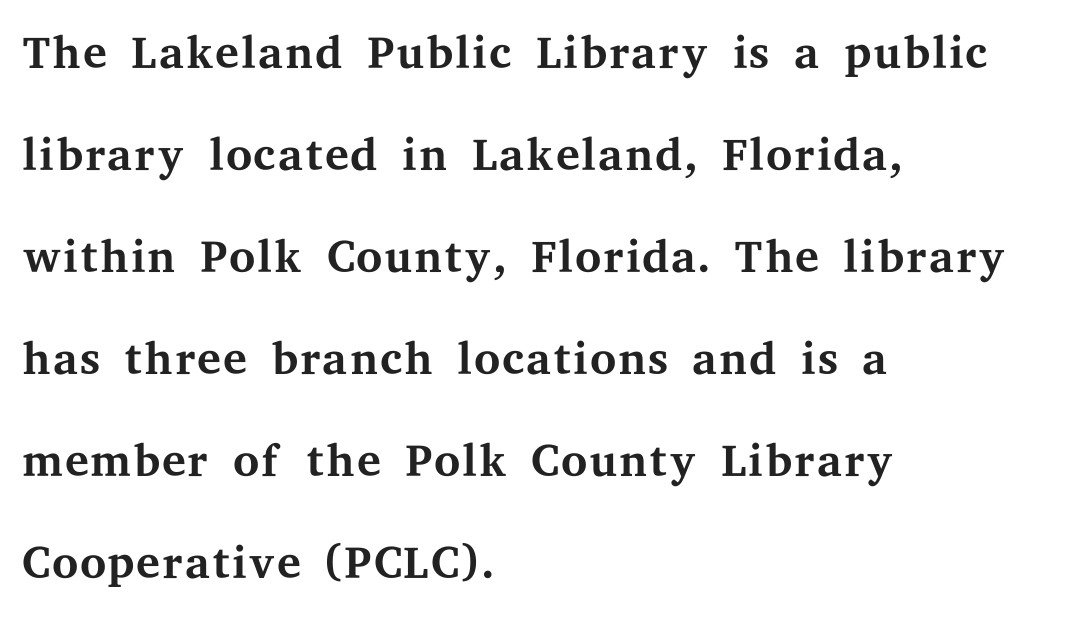
{"serif": "yes", "italic": "no", "bold": "no", "weight": "regular", "width": "wide", "stroke_contrast": "medium", "x_height": "medium", "monospaced": "no", "underline": "no", "align": "left", "line_spacing": "normal", "line_spacing_ratio": 1.5, "letter_spacing": "normal", "letter_spacing_em": 0.0, "glyph_px": 68}
